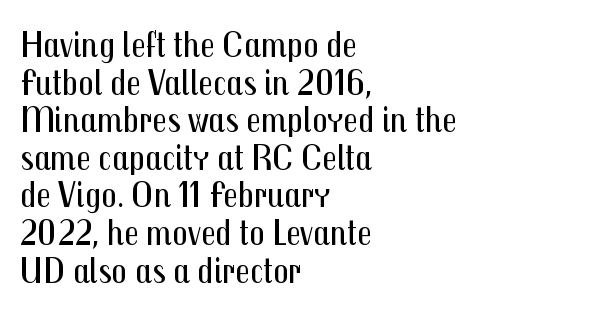
The rendering shows plain stroke endings on the letterforms — a sans-serif design. Character widths vary here, with narrow letters taking less room than wide ones. Each line starts at the same left margin while the right side varies. Honestly, there is no underline to notice here at all.
